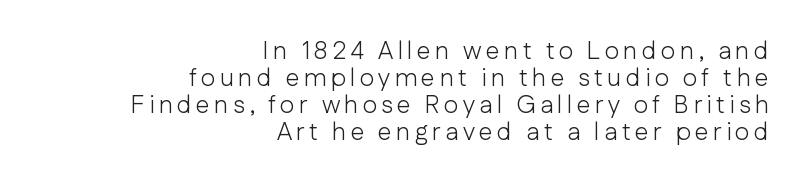
The image shows 25 px text type, upright; set right-aligned, tight line spacing (1.08x), not underlined.
